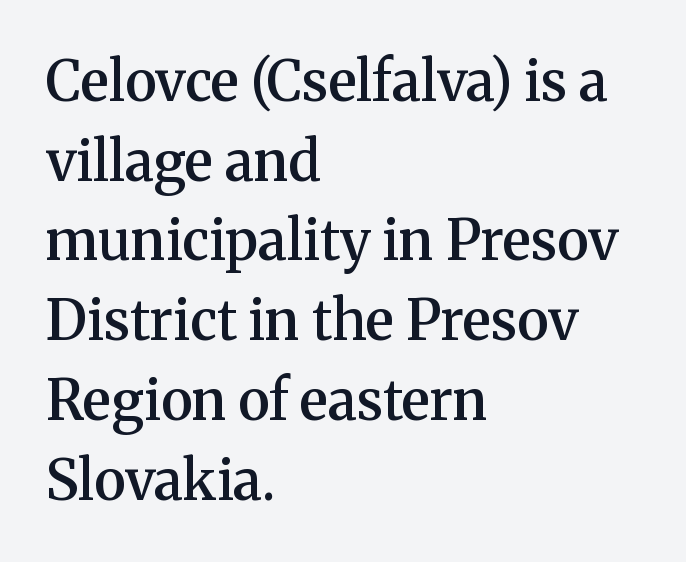
Q: Is the text bold? A: Semi-bold.
Q: Is the text italic (slanted)? A: No, it is upright.
Q: Is the typeface a serif or a sans-serif typeface? A: Serif.
Q: Is the text underlined? A: No.
Q: How is the paragraph aligned? A: Left-aligned.
Q: Is the spacing between letters normal or unusually wide? A: Normal.
Q: Is the spacing between lines tight, normal or loose? A: Normal.
Q: Width (condensed, normal, or wide)? A: Normal.
Q: Stroke contrast? A: Medium.
Q: x-height? A: Medium.
Q: Monospaced? A: No.
